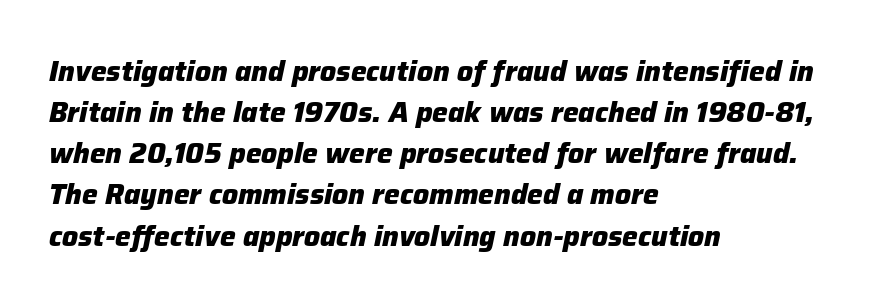
These lines keep a tight, regular rhythm from letter to letter. Strokes here are thick enough to call this a true bold. Evenly set lines give the paragraph a standard silhouette. Characters are canted at an angle relative to the baseline's perpendicular. These lines are set flush left with a ragged right edge.
